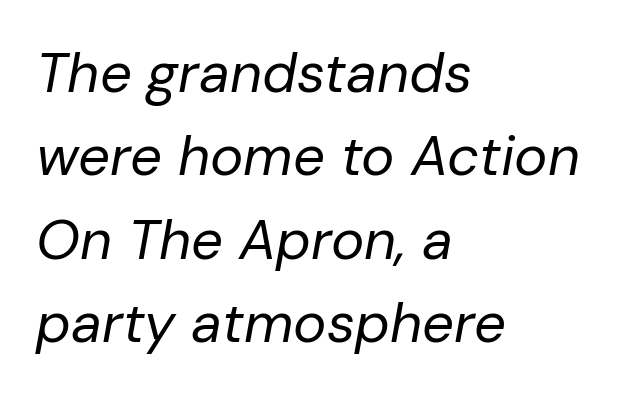
Q: Is the text bold? A: No.
Q: Is the text italic (slanted)? A: Yes, it leans right by about 10 degrees.
Q: Is the text underlined? A: No.
Q: How is the paragraph aligned? A: Left-aligned.
Q: Is the spacing between letters normal or unusually wide? A: Normal.
Q: Is the spacing between lines tight, normal or loose? A: Normal.
Q: Width (condensed, normal, or wide)? A: Normal.
Q: Stroke contrast? A: Low.
Q: x-height? A: Medium.
Q: Monospaced? A: No.
